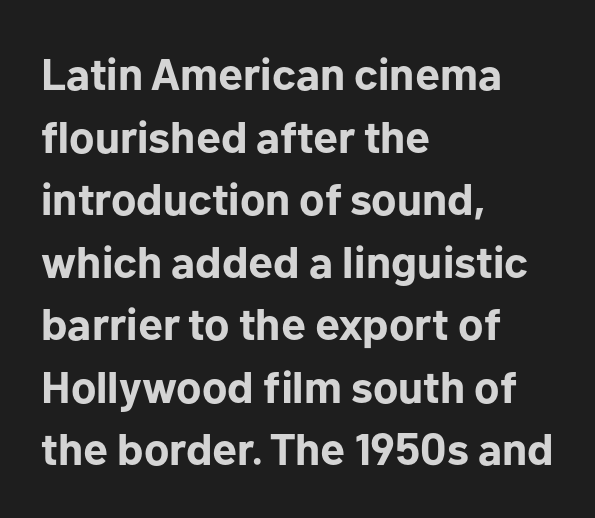
This block has exactly the height ordinary leading produces. Typesetter's note: full bold, strokes at maximum text heaviness. The paragraph has a hard left edge and a soft right edge. Every character sits straight up, as roman type does. Serif or sans? Sans — the stroke terminals are bare.
